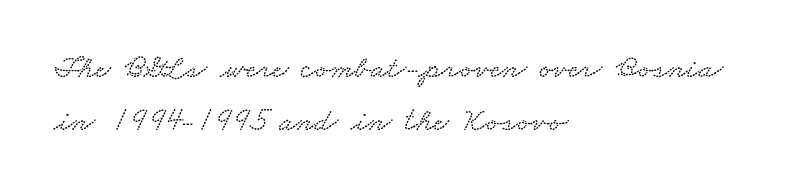
The passage is arranged the way most books set body copy — flush left. Varying glyph widths throughout — classic text-font behaviour. Descender tails drop into unmarked territory. What stands out about the letter spacing? Nothing — it is the standard amount.
